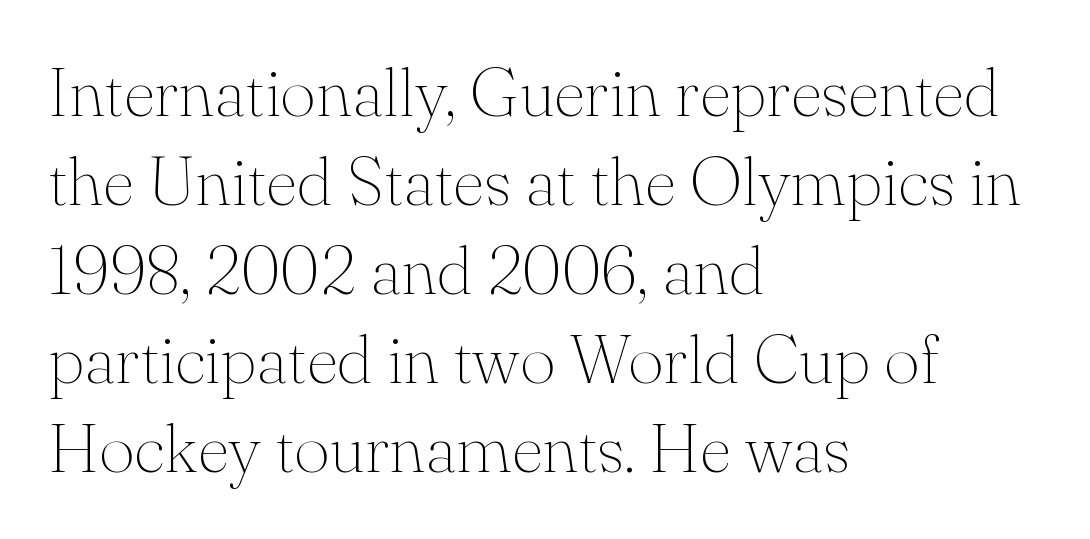
The image shows 69 px thin serif type, upright; set left-aligned, normal line spacing (1.29x), normal letter spacing, not underlined; medium stroke contrast and a small x-height.
